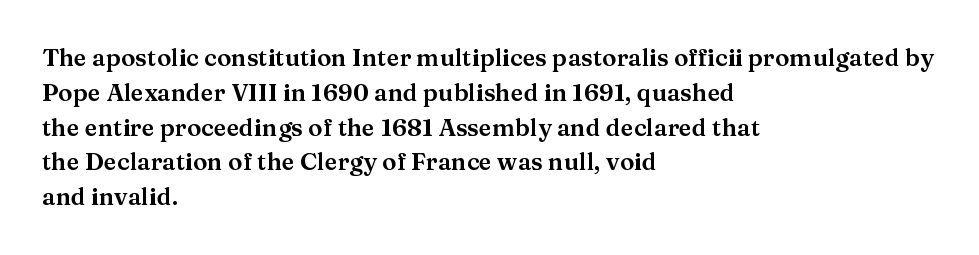
This sample keeps an unexceptional amount of space between lines. These lines keep a tight, regular rhythm from letter to letter. Every stem runs plumb, perpendicular to the baseline. Reading down the block, your eye returns to a fixed left position each line. The string is rendered with underlining switched off.
